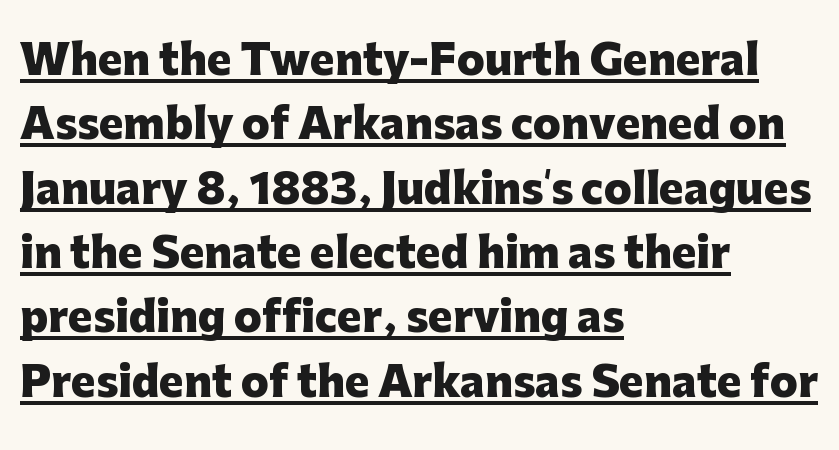
The horizontal fit of the characters is conventional and even. The lines in this sample share a left origin and differ only in where they stop. Looks like someone drew a line under every word here. No italicization has been applied; the sample stays upright.
